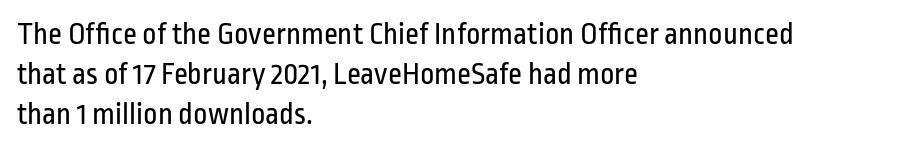
{"serif": "no", "italic": "no", "bold": "no", "weight": "regular", "width": "condensed", "stroke_contrast": "low", "x_height": "medium", "monospaced": "no", "underline": "no", "align": "left", "line_spacing": "normal", "line_spacing_ratio": 1.29, "letter_spacing": "normal", "letter_spacing_em": 0.0, "glyph_px": 31}
